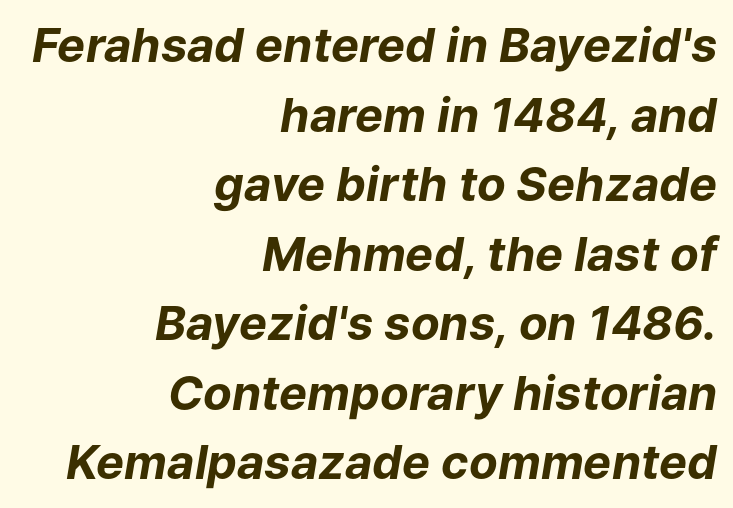
Q: Is the text bold? A: Yes.
Q: Is the text italic (slanted)? A: Yes, it leans right by about 9 degrees.
Q: Is the text underlined? A: No.
Q: How is the paragraph aligned? A: Right-aligned.
Q: Is the spacing between letters normal or unusually wide? A: Normal.
Q: Is the spacing between lines tight, normal or loose? A: Normal.
Q: Width (condensed, normal, or wide)? A: Normal.
Q: Stroke contrast? A: Low.
Q: x-height? A: Medium.
Q: Monospaced? A: No.
